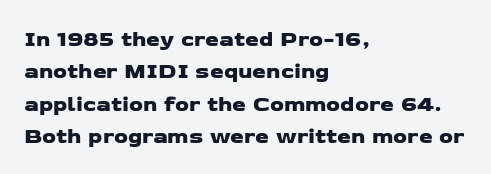
Q: Is the text underlined? A: No.
Q: How is the paragraph aligned? A: Left-aligned.
Q: Is the spacing between letters normal or unusually wide? A: Normal.
Q: Is the spacing between lines tight, normal or loose? A: Normal.
